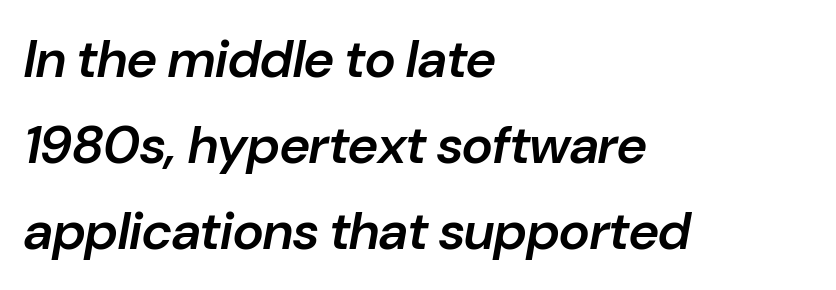
{"italic": "yes", "lean": "right", "slant_degrees": 10, "bold": "semi", "weight": "semibold", "width": "normal", "stroke_contrast": "low", "x_height": "medium", "monospaced": "no", "underline": "no", "align": "left", "line_spacing": "normal", "line_spacing_ratio": 1.62, "letter_spacing": "normal", "letter_spacing_em": 0.0, "glyph_px": 53}
